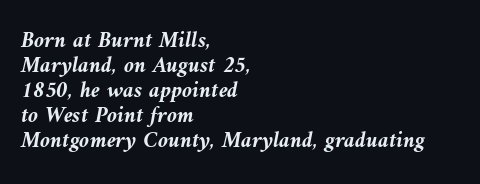
Q: Is the text bold? A: Yes.
Q: Is the text italic (slanted)? A: Yes, it leans left by about 10 degrees.
Q: Is the text underlined? A: No.
Q: How is the paragraph aligned? A: Left-aligned.
Q: Is the spacing between letters normal or unusually wide? A: Normal.
Q: Is the spacing between lines tight, normal or loose? A: Tight.
